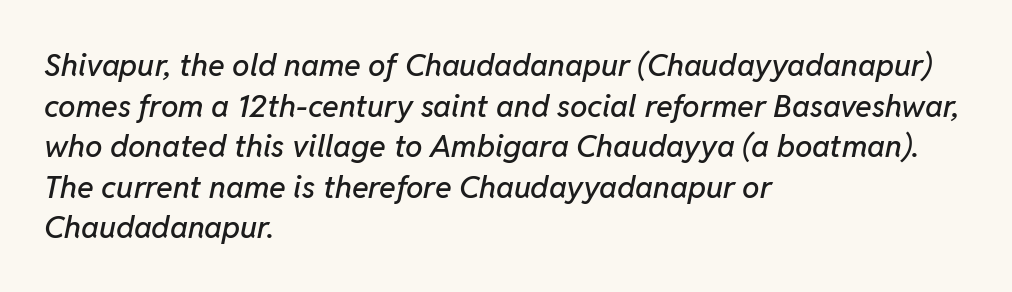
{"italic": "yes", "lean": "right", "slant_degrees": 11, "width": "normal", "stroke_contrast": "low", "x_height": "medium", "monospaced": "no", "underline": "no", "align": "left", "line_spacing": "normal", "line_spacing_ratio": 1.31, "letter_spacing": "normal", "letter_spacing_em": 0.0, "glyph_px": 31}
